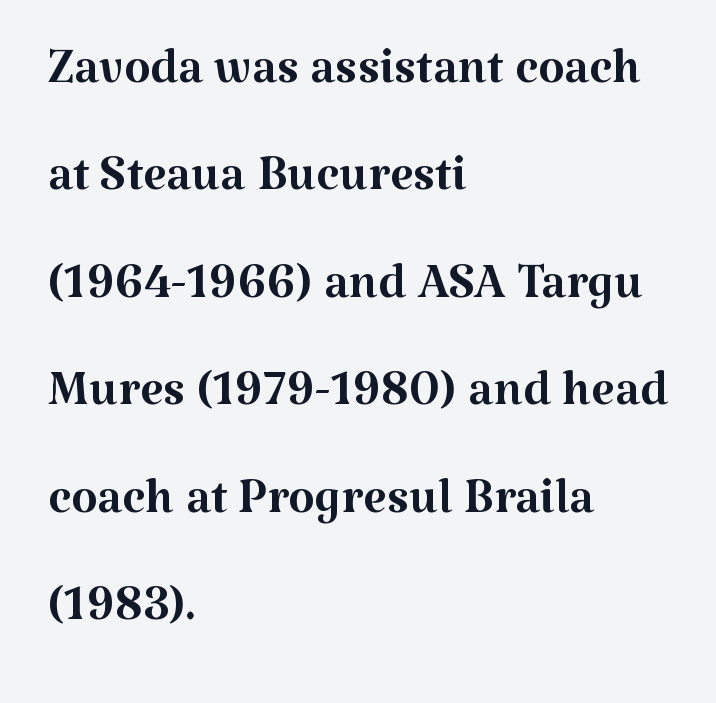
Are there feet on the stems? There are — it's a serif. A bare baseline throughout the passage. Italic: no, the glyphs are upright roman. Leftover space on each line is placed entirely after the last word. If you measured baseline to baseline, you'd find a middling distance.
